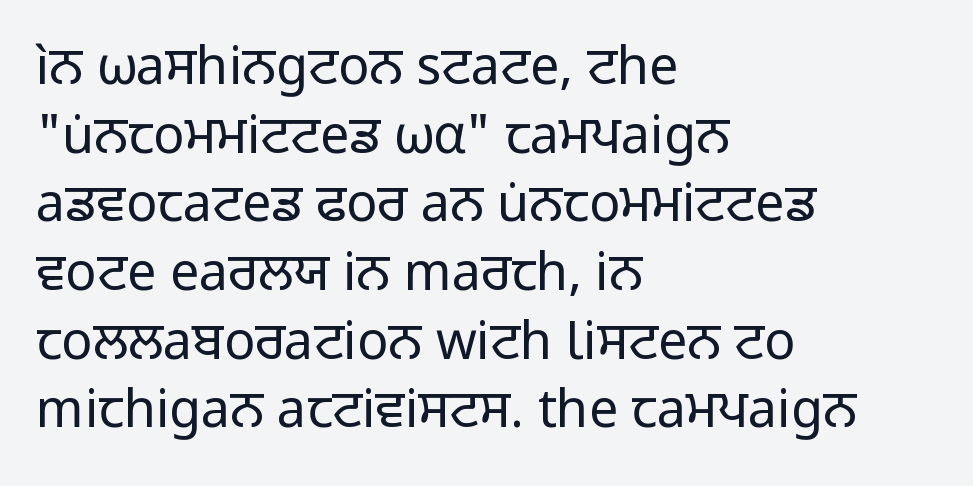
The image shows 52 px regular-weight sans-serif type, upright; set left-aligned, normal line spacing (1.32x), normal letter spacing, not underlined; low stroke contrast and a medium x-height.
